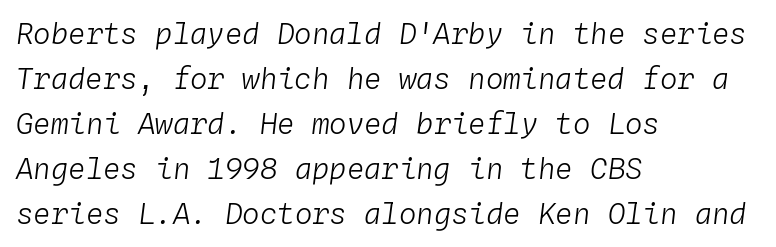
{"italic": "yes", "lean": "right", "slant_degrees": 4, "bold": "no", "weight": "light", "width": "normal", "stroke_contrast": "low", "x_height": "medium", "monospaced": "yes", "underline": "no", "align": "left", "line_spacing": "normal", "line_spacing_ratio": 1.55, "letter_spacing": "normal", "letter_spacing_em": 0.0, "glyph_px": 29}
